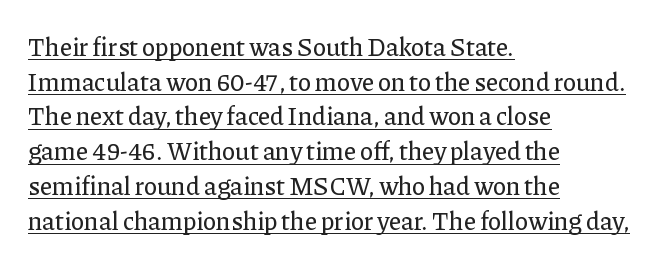
You can see a thin bar hugging the bottom of the glyphs. If you drew a ruler down the left edge, every line would touch it. The type is set solid horizontally, with unmodified tracking. Whoever set this chose a conventional vertical rhythm.
